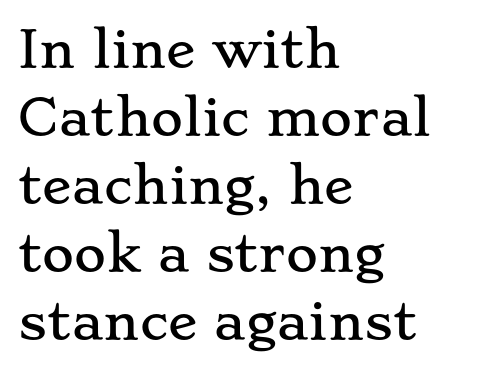
Q: Is the text italic (slanted)? A: No, it is upright.
Q: Is the typeface a serif or a sans-serif typeface? A: Serif.
Q: Is the text underlined? A: No.
Q: How is the paragraph aligned? A: Left-aligned.
Q: Is the spacing between letters normal or unusually wide? A: Normal.
Q: Is the spacing between lines tight, normal or loose? A: Normal.
Q: Width (condensed, normal, or wide)? A: Wide.
Q: Stroke contrast? A: Low.
Q: x-height? A: Small.
Q: Monospaced? A: No.
